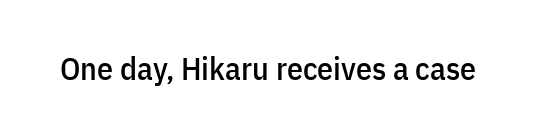
The words here are not underlined. Posture: upright roman. The horizontal fit of the characters is conventional and even. What kind of face is this? One without serifs — a sans.
